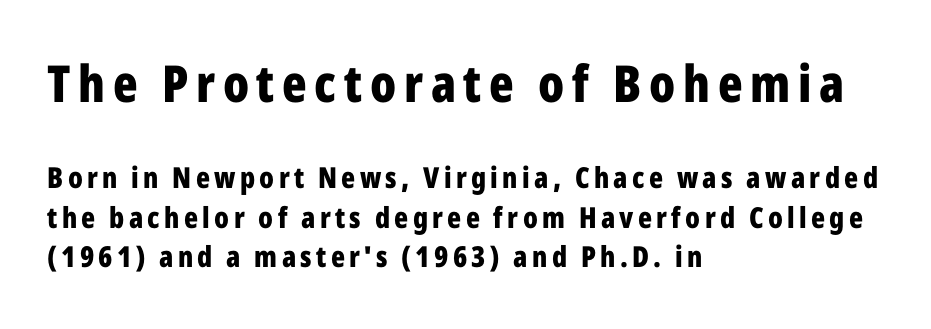
The image shows 51 px bold, condensed sans-serif type, upright; set left-aligned, normal line spacing (1.36x), not underlined; the first (top) block is 1.76x larger; low stroke contrast and a medium x-height.
